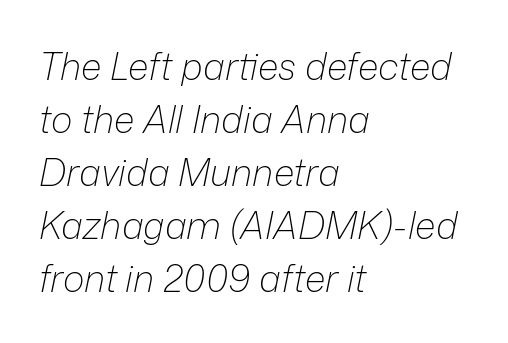
Q: Is the text bold? A: No.
Q: Is the text italic (slanted)? A: Yes, it leans right by about 12 degrees.
Q: Is the text underlined? A: No.
Q: How is the paragraph aligned? A: Left-aligned.
Q: Is the spacing between letters normal or unusually wide? A: Normal.
Q: Is the spacing between lines tight, normal or loose? A: Normal.
Q: Width (condensed, normal, or wide)? A: Normal.
Q: Stroke contrast? A: Low.
Q: x-height? A: Medium.
Q: Monospaced? A: No.
